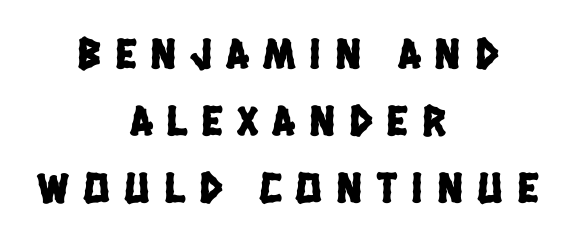
{"serif": "no", "width": "condensed", "stroke_contrast": "low", "x_height": "large", "monospaced": "no", "underline": "no", "align": "center", "line_spacing": "normal", "line_spacing_ratio": 1.52, "letter_spacing": "wide", "letter_spacing_em": 0.32, "glyph_px": 44}
